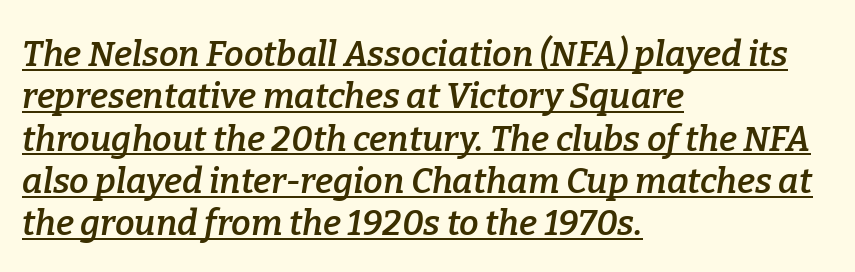
{"serif": "yes", "italic": "yes", "lean": "right", "slant_degrees": 9, "bold": "semi", "weight": "semibold", "width": "normal", "stroke_contrast": "low", "x_height": "medium", "monospaced": "no", "underline": "yes", "align": "left", "line_spacing_ratio": 1.21, "letter_spacing": "normal", "letter_spacing_em": 0.0, "glyph_px": 35}
